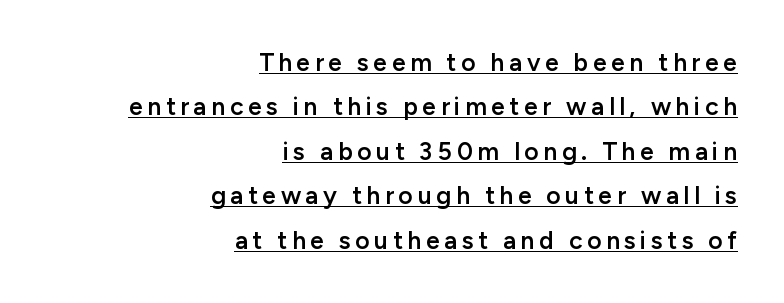
Q: Is the text bold? A: Semi-bold.
Q: Is the text italic (slanted)? A: No, it is upright.
Q: Is the text underlined? A: Yes.
Q: How is the paragraph aligned? A: Right-aligned.
